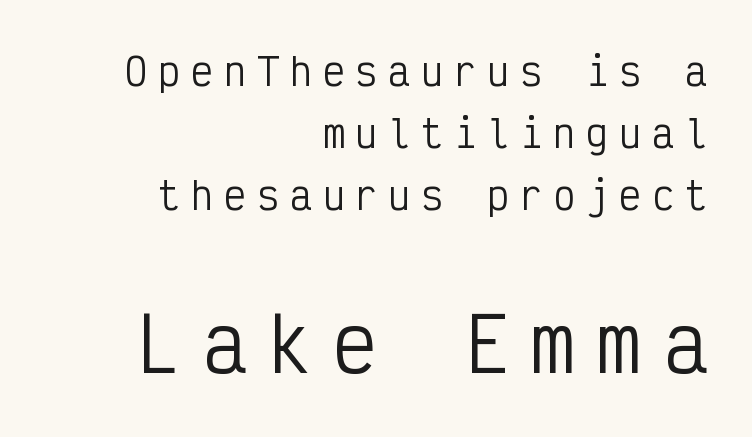
This rendering employs a face without finishing strokes, i.e., a sans-serif. The face used here is monospaced, like something from a code editor. Beneath every word, the page is bare. Layout note: lines flush right. The passage shown has open, widely tracked lettering throughout.
